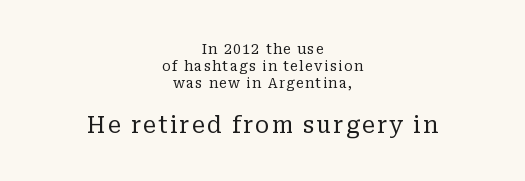
The image shows 23 px text type, upright; set centered, line spacing 1.23x, not underlined; the second (bottom) block is 1.64x larger.
